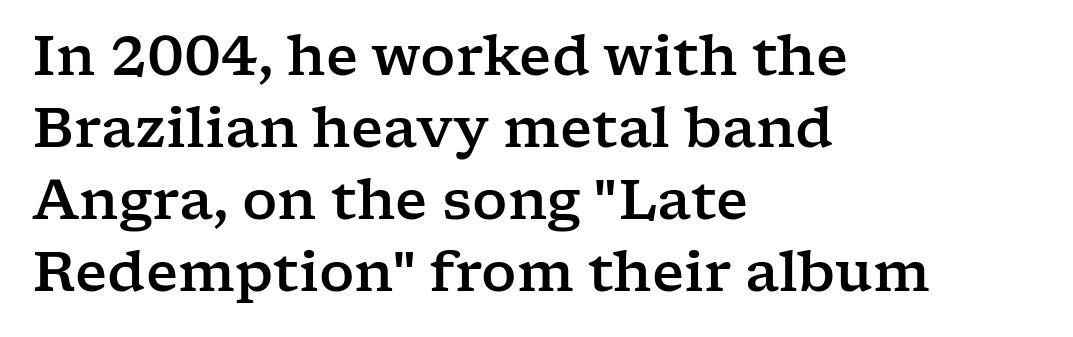
The lines sit at an ordinary, default distance from one another. Type style note: has serifs. Tracking here is standard; glyphs follow each other at the usual distance. Vertical strokes here are truly vertical. The glyphs are unaccompanied by any horizontal stroke below them.
